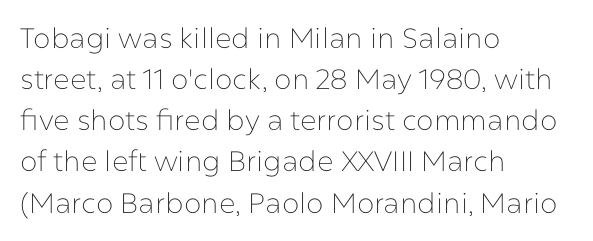
The image shows 28 px thin sans-serif type, upright; set left-aligned, normal line spacing (1.47x), normal letter spacing, not underlined; low stroke contrast and a medium x-height.
